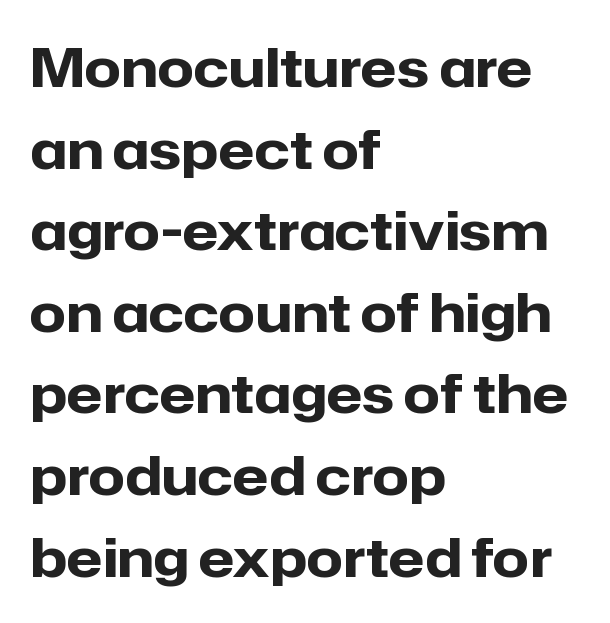
Q: Is the text bold? A: Yes.
Q: Is the text italic (slanted)? A: No, it is upright.
Q: Is the typeface a serif or a sans-serif typeface? A: Sans-serif.
Q: Is the text underlined? A: No.
Q: How is the paragraph aligned? A: Left-aligned.
Q: Is the spacing between letters normal or unusually wide? A: Normal.
Q: Is the spacing between lines tight, normal or loose? A: Normal.
Q: Width (condensed, normal, or wide)? A: Normal.
Q: Stroke contrast? A: Low.
Q: x-height? A: Medium.
Q: Monospaced? A: No.
